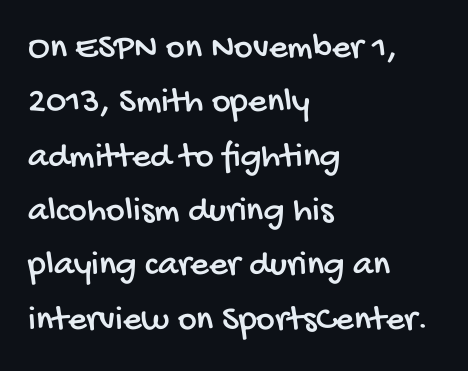
The image shows 36 px condensed sans-serif type; set left-aligned, normal line spacing (1.51x), normal letter spacing, not underlined; low stroke contrast and a large x-height.
